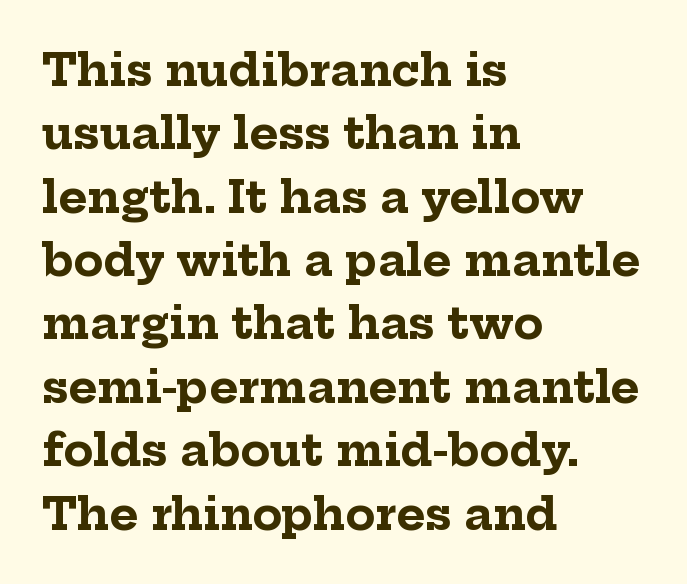
Here the designer chose a conventional face with non-uniform glyph widths. Set as a true bold cut, around the 700 mark. The vertical gap from one line to the next is medium. Decoration check: the copy has no underline.
